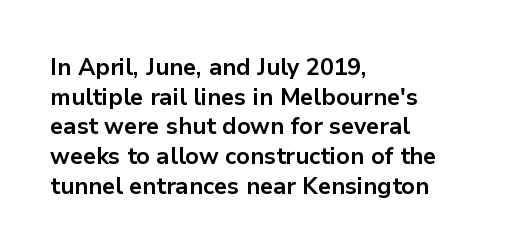
Is there any slant? The stems are plumb. Nothing unusual about the tracking: characters are spaced as the font intends. These words are printed bold, with thick strokes throughout. Evenly set lines give the paragraph a standard silhouette.
